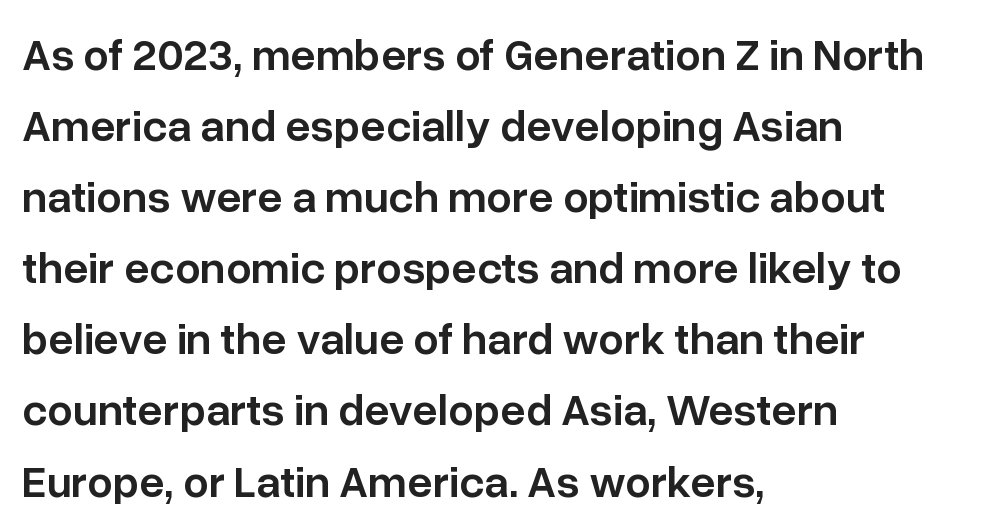
{"serif": "no", "italic": "no", "bold": "semi", "weight": "semibold", "width": "normal", "stroke_contrast": "low", "x_height": "medium", "monospaced": "no", "underline": "no", "align": "left", "line_spacing": "normal", "line_spacing_ratio": 1.58, "letter_spacing": "normal", "letter_spacing_em": 0.0, "glyph_px": 45}
